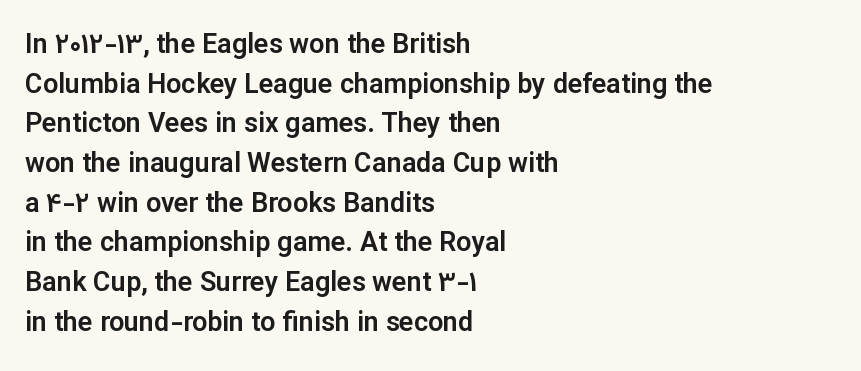
Q: Is the text italic (slanted)? A: No, it is upright.
Q: Is the text underlined? A: No.
Q: How is the paragraph aligned? A: Left-aligned.
Q: Is the spacing between letters normal or unusually wide? A: Normal.
Q: Is the spacing between lines tight, normal or loose? A: Normal.
